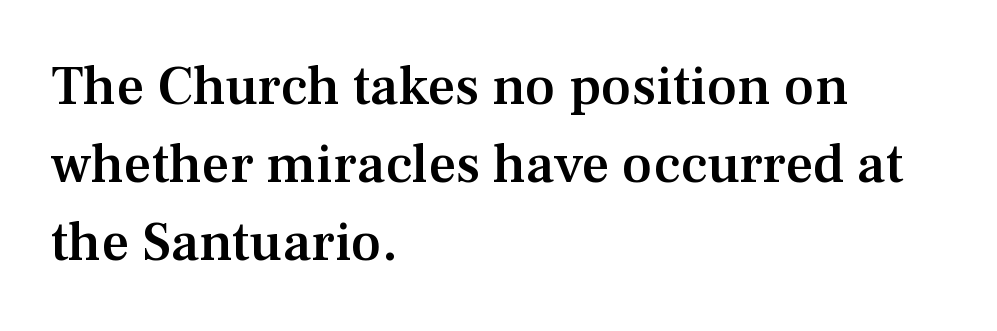
A student would call this left alignment; a typographer would say flush left, rag right. In terms of posture, this sample is upright. Each letter keeps its own natural width here, so spacing adapts to shape. Old-style or modern, the face here clearly has serifs. Honestly, there is no underline to notice here at all.
